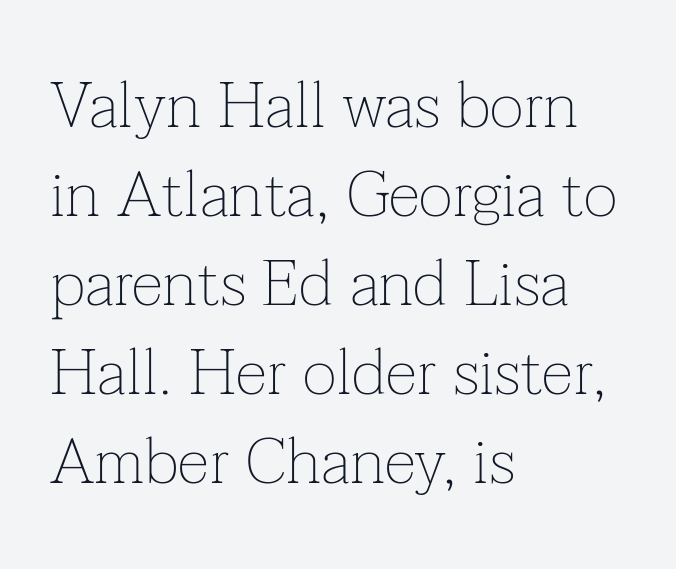
The image shows 65 px thin serif type, upright; set left-aligned, normal line spacing (1.37x), normal letter spacing, not underlined; low stroke contrast and a medium x-height.
